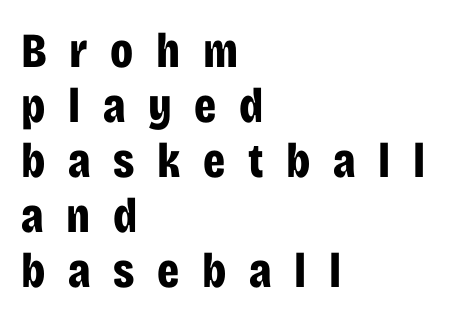
Q: Is the text bold? A: Yes.
Q: Is the text italic (slanted)? A: No, it is upright.
Q: Is the typeface a serif or a sans-serif typeface? A: Sans-serif.
Q: Is the text underlined? A: No.
Q: How is the paragraph aligned? A: Left-aligned.
Q: Is the spacing between letters normal or unusually wide? A: Unusually wide.
Q: Is the spacing between lines tight, normal or loose? A: Tight.
Q: Width (condensed, normal, or wide)? A: Condensed.
Q: Stroke contrast? A: Low.
Q: x-height? A: Large.
Q: Monospaced? A: No.
